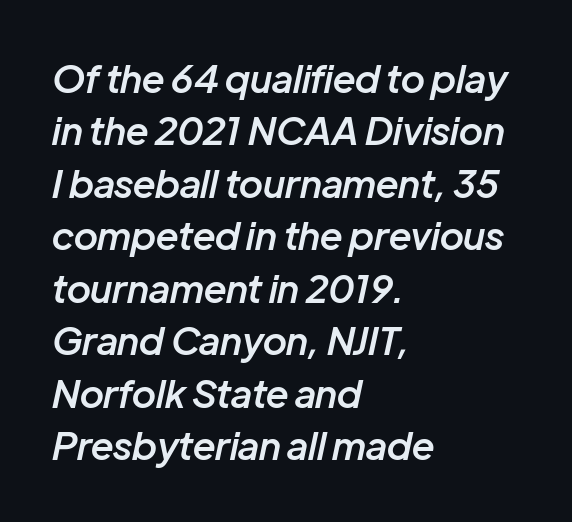
The image shows 38 px semibold type, italic (leaning right); set left-aligned, normal line spacing (1.38x), normal letter spacing, not underlined; low stroke contrast and a medium x-height.
